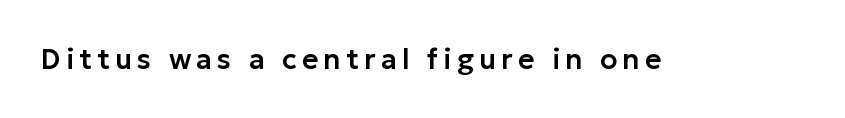
{"serif": "no", "italic": "no", "width": "normal", "stroke_contrast": "low", "x_height": "medium", "monospaced": "no", "underline": "no", "glyph_px": 28}
